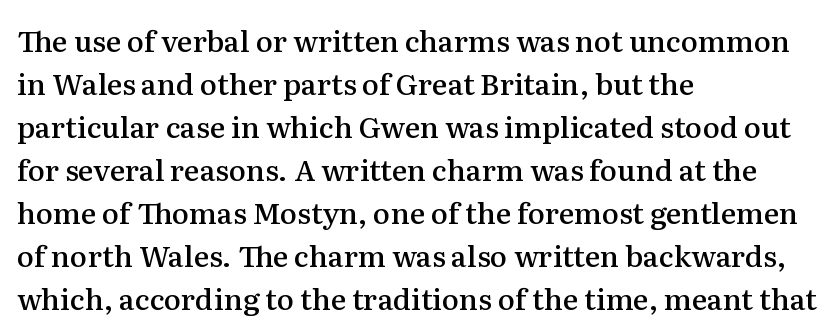
{"serif": "yes", "italic": "no", "bold": "semi", "weight": "semibold", "width": "normal", "stroke_contrast": "medium", "x_height": "medium", "monospaced": "no", "underline": "no", "align": "left", "line_spacing": "normal", "line_spacing_ratio": 1.48, "letter_spacing": "normal", "letter_spacing_em": 0.0, "glyph_px": 29}
